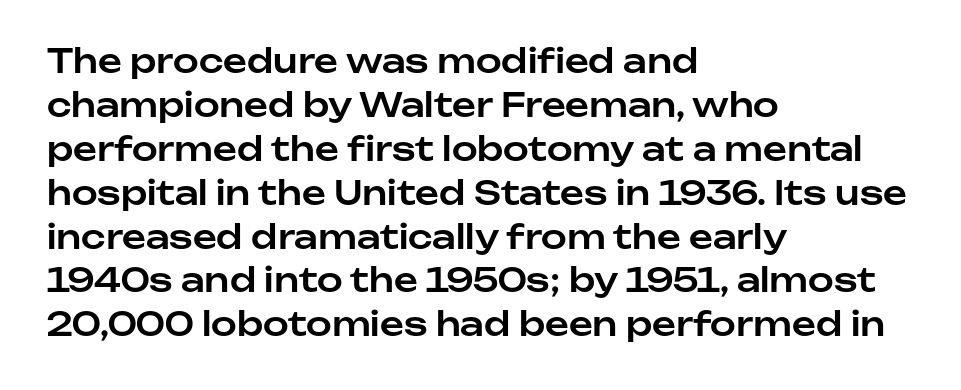
Nope, no serifs anywhere on these letters. Do the letters lean? They stand straight. The rendering anchors every line to the left-hand side. The baseline area is clear.
